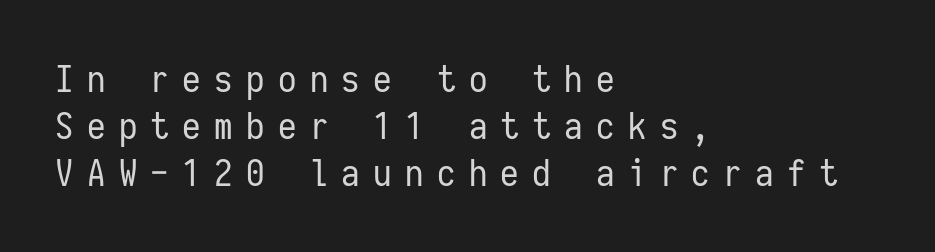
Q: Is the text bold? A: No.
Q: Is the text italic (slanted)? A: No, it is upright.
Q: Is the typeface a serif or a sans-serif typeface? A: Sans-serif.
Q: Is the text underlined? A: No.
Q: How is the paragraph aligned? A: Left-aligned.
Q: Is the spacing between letters normal or unusually wide? A: Unusually wide.
Q: Is the spacing between lines tight, normal or loose? A: Normal.
Q: Width (condensed, normal, or wide)? A: Condensed.
Q: Stroke contrast? A: Low.
Q: x-height? A: Medium.
Q: Monospaced? A: Yes.
